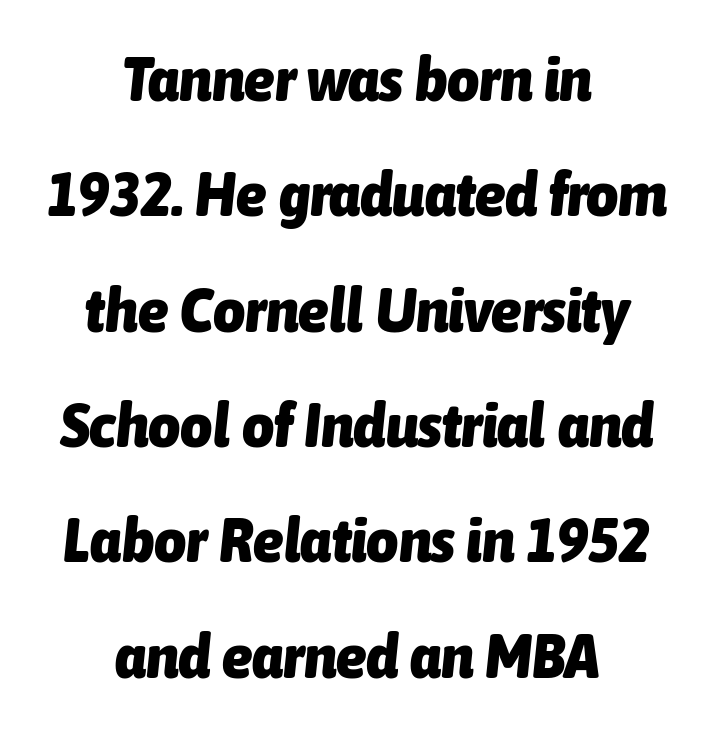
{"italic": "yes", "lean": "right", "slant_degrees": 6, "bold": "yes", "weight": "heavy", "width": "condensed", "stroke_contrast": "low", "x_height": "medium", "monospaced": "no", "underline": "no", "align": "center", "line_spacing_ratio": 1.86, "letter_spacing": "normal", "letter_spacing_em": 0.0, "glyph_px": 62}
